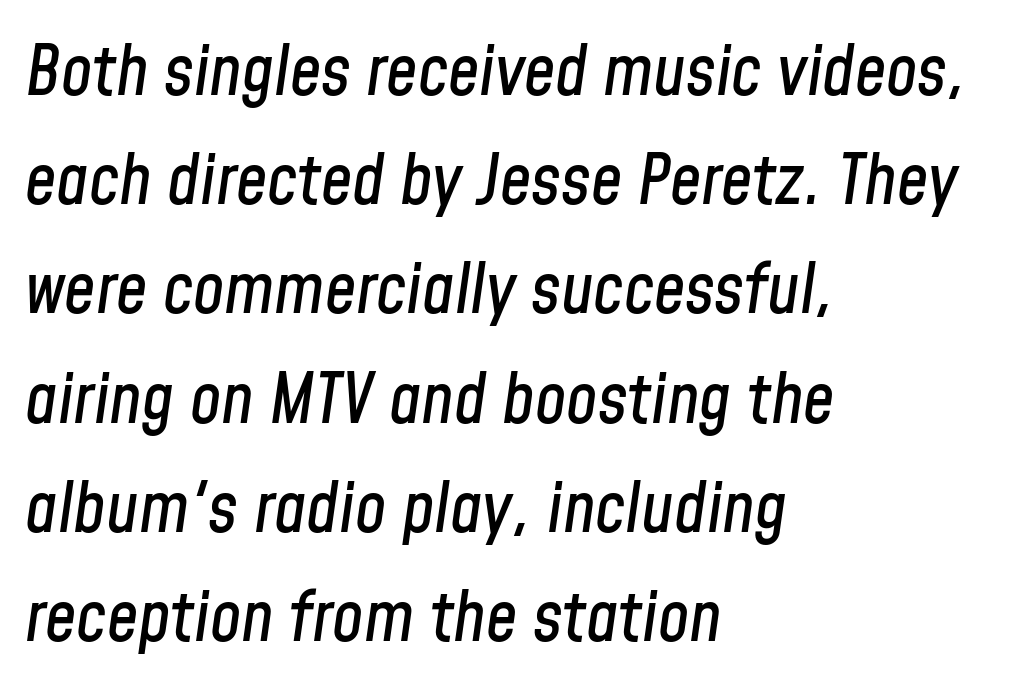
Q: Is the text italic (slanted)? A: Yes, it leans right by about 8 degrees.
Q: Is the text underlined? A: No.
Q: How is the paragraph aligned? A: Left-aligned.
Q: Is the spacing between letters normal or unusually wide? A: Normal.
Q: Is the spacing between lines tight, normal or loose? A: Normal.
Q: Width (condensed, normal, or wide)? A: Condensed.
Q: Stroke contrast? A: Low.
Q: x-height? A: Medium.
Q: Monospaced? A: No.
